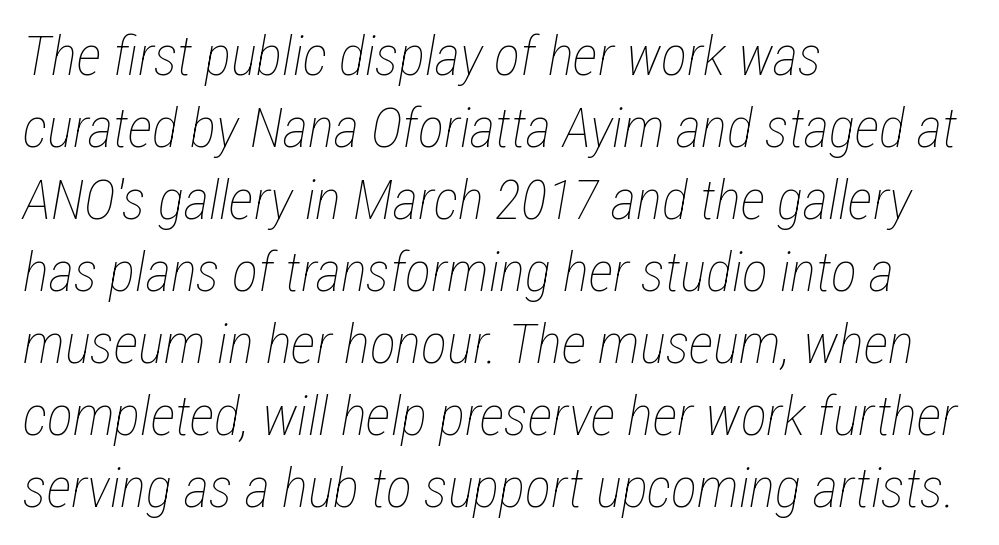
Tall strokes in this sample are angled rather than plumb. The line texture is even and compact thanks to regular tracking. Think of a printed novel: that variable character pitch is what you see here. In CSS terms this would be text-align: left. Stroke thickness stays within the range of a standard reading face or lighter.
